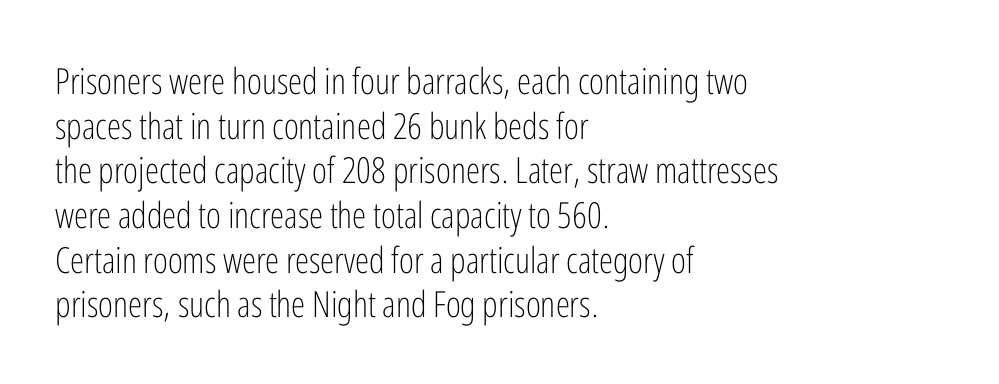
Q: Is the text bold? A: No.
Q: Is the text italic (slanted)? A: No, it is upright.
Q: Is the typeface a serif or a sans-serif typeface? A: Sans-serif.
Q: Is the text underlined? A: No.
Q: How is the paragraph aligned? A: Left-aligned.
Q: Is the spacing between letters normal or unusually wide? A: Normal.
Q: Width (condensed, normal, or wide)? A: Condensed.
Q: Stroke contrast? A: Low.
Q: x-height? A: Medium.
Q: Monospaced? A: No.
